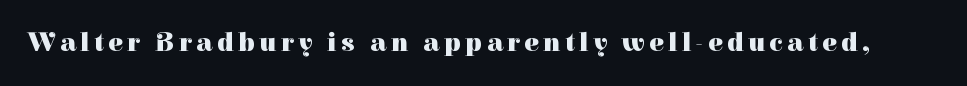
The lettering holds an erect, upright posture throughout. Check the space under the baseline: it is left empty. Does the weight exceed regular? Yes, all the way to bold.
